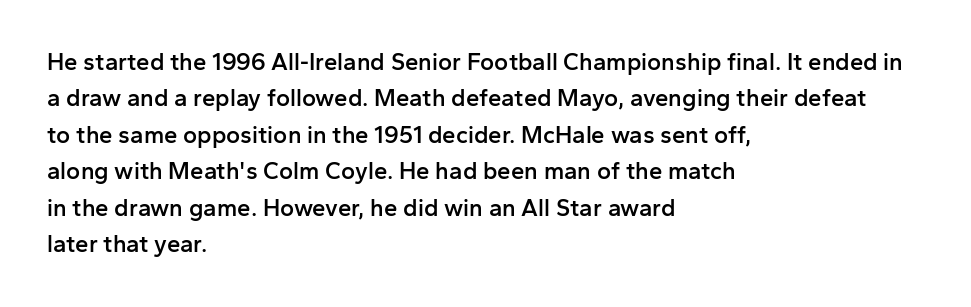
These lines keep a tight, regular rhythm from letter to letter. The foot of each line stays bare and open. The rag falls on the right side of this text block. The designer left line spacing at the default.
